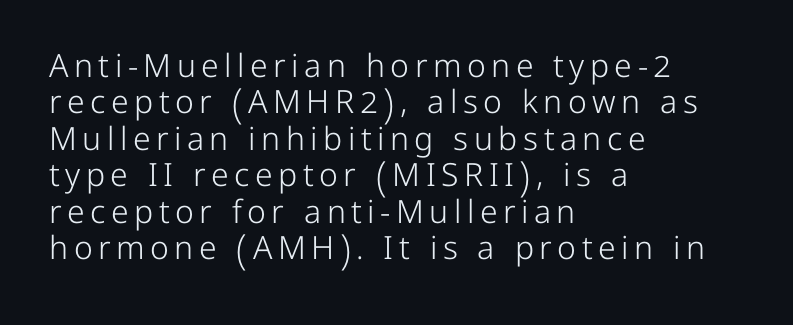
Q: Is the text bold? A: No.
Q: Is the text italic (slanted)? A: No, it is upright.
Q: Is the typeface a serif or a sans-serif typeface? A: Sans-serif.
Q: Is the text underlined? A: No.
Q: How is the paragraph aligned? A: Left-aligned.
Q: Is the spacing between lines tight, normal or loose? A: Tight.
Q: Width (condensed, normal, or wide)? A: Normal.
Q: Stroke contrast? A: Low.
Q: x-height? A: Medium.
Q: Monospaced? A: No.
